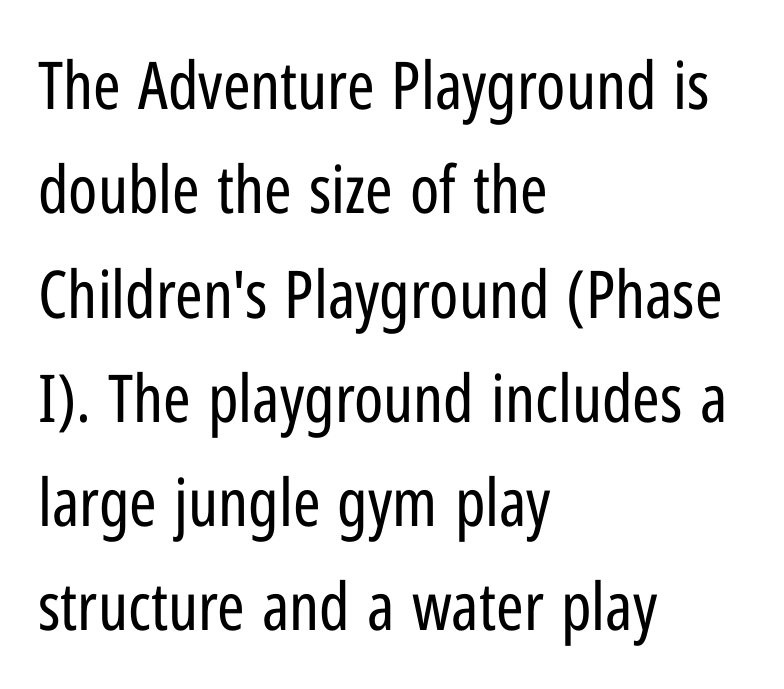
These lines are rendered in a variable-pitch font. This is roman type, the default non-slanted kind. Does the leading feel generous? No, just average. The typesetter chose a ragged-right arrangement here.
